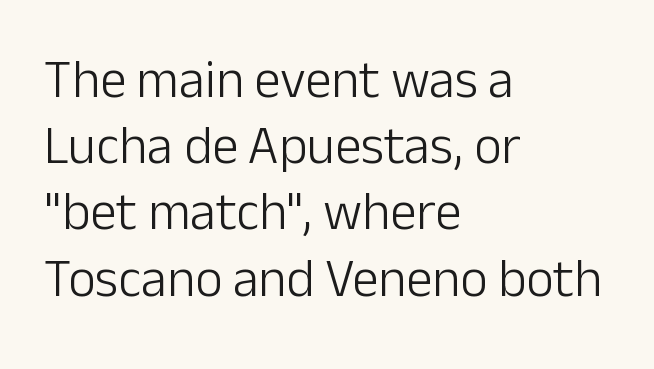
Unbolded letterforms with no extra heft. Designer's note — italics off, roman on. Honestly, there is no underline to notice here at all. If you drew a ruler down the left edge, every line would touch it.
